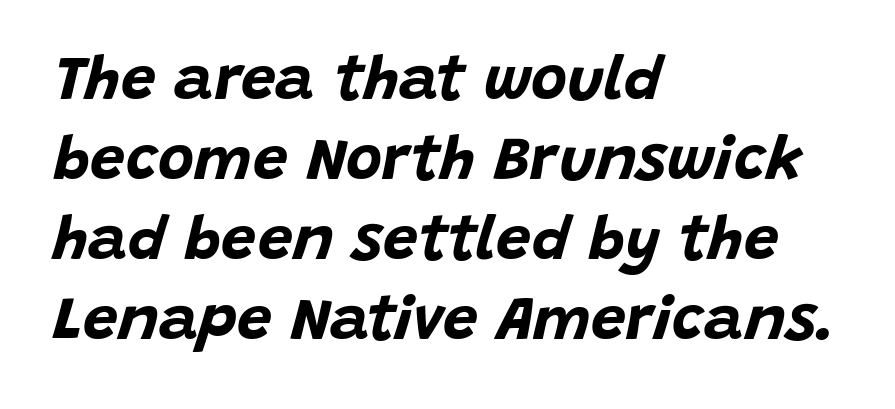
Left-aligned paragraph, ragged on the right. Would a proofreader flag this as italicized? Yes. This block has exactly the height ordinary leading produces. The foot of each line stays bare and open. Between one letter and the next there's only the usual sliver of space.
